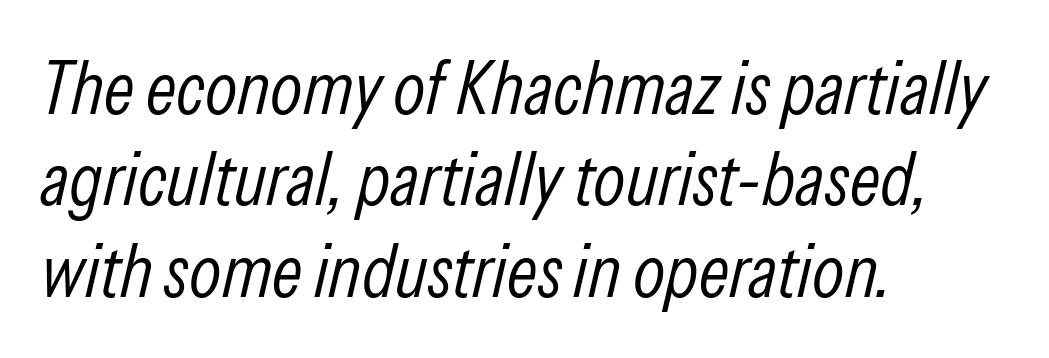
The image shows 75 px light, condensed type, italic (leaning right); set left-aligned, line spacing 1.22x, normal letter spacing, not underlined; low stroke contrast and a medium x-height.
